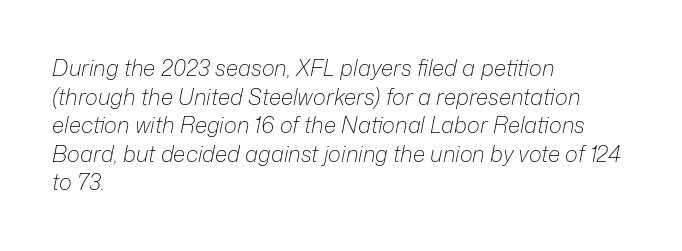
{"italic": "yes", "lean": "right", "slant_degrees": 12, "bold": "no", "underline": "no", "align": "left", "line_spacing": "normal", "line_spacing_ratio": 1.3, "letter_spacing": "normal", "letter_spacing_em": 0.0, "glyph_px": 22}
